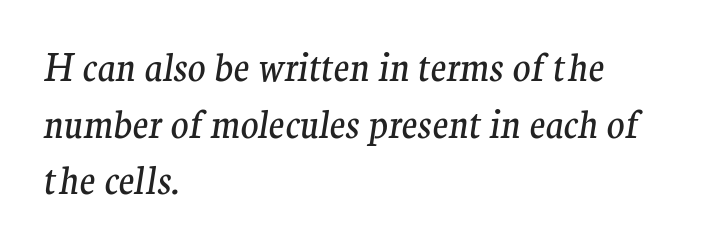
The image shows 37 px regular-weight serif type, italic (leaning right); set left-aligned, normal line spacing (1.53x), normal letter spacing, not underlined; medium stroke contrast and a medium x-height.
